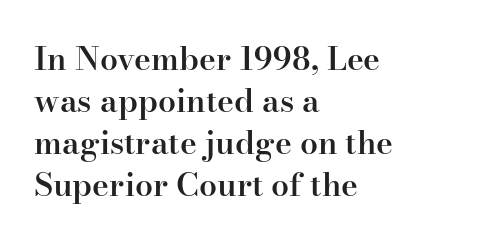
Q: Is the text bold? A: Semi-bold.
Q: Is the text italic (slanted)? A: No, it is upright.
Q: Is the typeface a serif or a sans-serif typeface? A: Serif.
Q: Is the text underlined? A: No.
Q: How is the paragraph aligned? A: Left-aligned.
Q: Is the spacing between letters normal or unusually wide? A: Normal.
Q: Is the spacing between lines tight, normal or loose? A: Normal.
Q: Width (condensed, normal, or wide)? A: Normal.
Q: Stroke contrast? A: High.
Q: x-height? A: Small.
Q: Monospaced? A: No.
